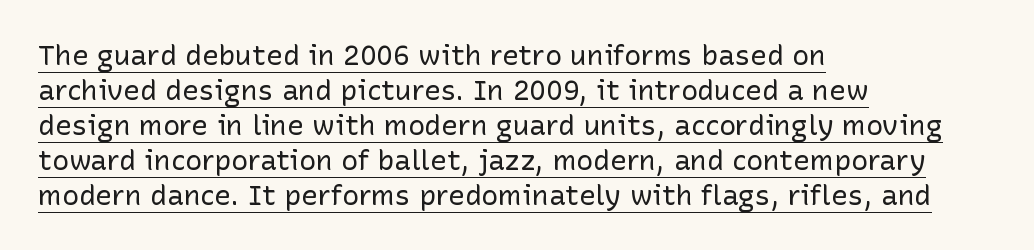
Q: Is the text bold? A: No.
Q: Is the text italic (slanted)? A: No, it is upright.
Q: Is the typeface a serif or a sans-serif typeface? A: Sans-serif.
Q: Is the text underlined? A: Yes.
Q: How is the paragraph aligned? A: Left-aligned.
Q: Is the spacing between letters normal or unusually wide? A: Normal.
Q: Is the spacing between lines tight, normal or loose? A: Normal.
Q: Width (condensed, normal, or wide)? A: Normal.
Q: Stroke contrast? A: Low.
Q: x-height? A: Medium.
Q: Monospaced? A: No.
